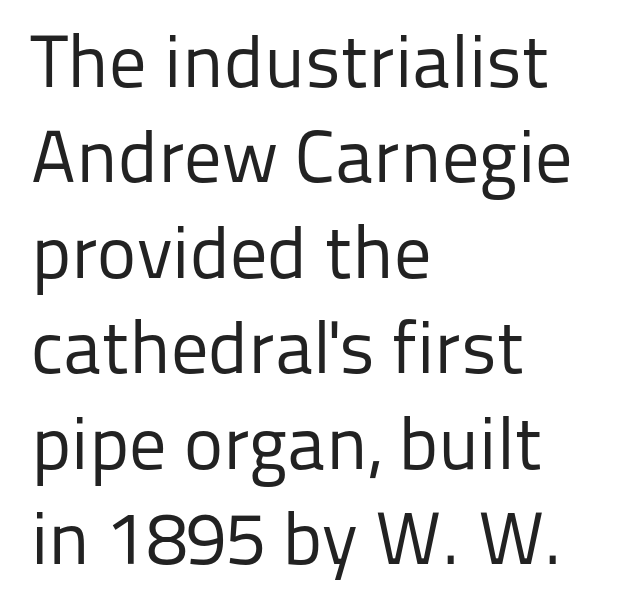
Stems and bowls with no extra thickness — not bold. The typesetter chose a ragged-right arrangement here. Nope, not italic — everything's standing straight. Evenly set lines give the paragraph a standard silhouette. The foot of each line stays bare and open.
